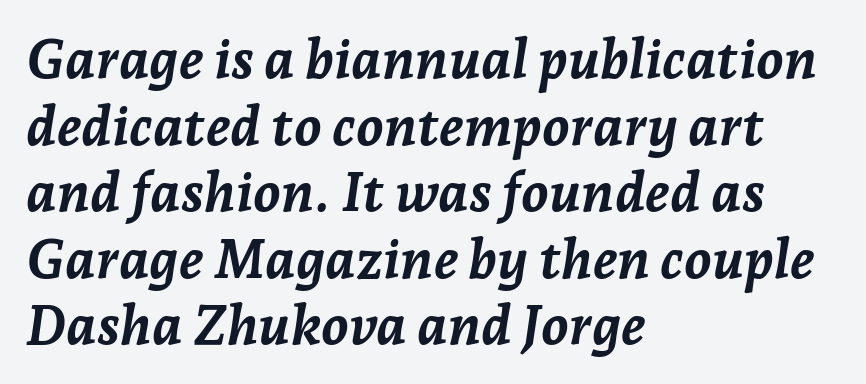
{"italic": "yes", "lean": "right", "slant_degrees": 7, "bold": "yes", "weight": "semibold", "width": "normal", "stroke_contrast": "low", "x_height": "medium", "monospaced": "no", "underline": "no", "align": "left", "line_spacing_ratio": 1.21, "letter_spacing": "normal", "letter_spacing_em": 0.0, "glyph_px": 55}
